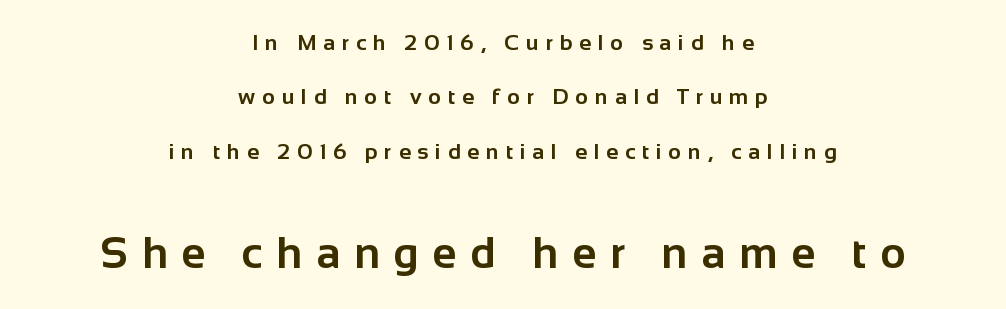
{"serif": "no", "italic": "no", "bold": "yes", "weight": "bold", "width": "normal", "stroke_contrast": "low", "x_height": "medium", "monospaced": "no", "underline": "no", "align": "center", "line_spacing": "loose", "line_spacing_ratio": 2.47, "letter_spacing": "wide", "letter_spacing_em": 0.31, "larger_block": "second", "size_ratio": 2.0, "glyph_px": 44}
